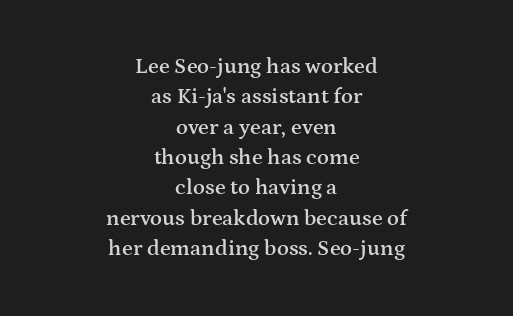
The lettering stays uniformly vertical, giving the passage a roman look. The string is rendered with underlining switched off. What stands out about the letter spacing? Nothing — it is the standard amount. This is moderately heavy type, rendered in semibold.
